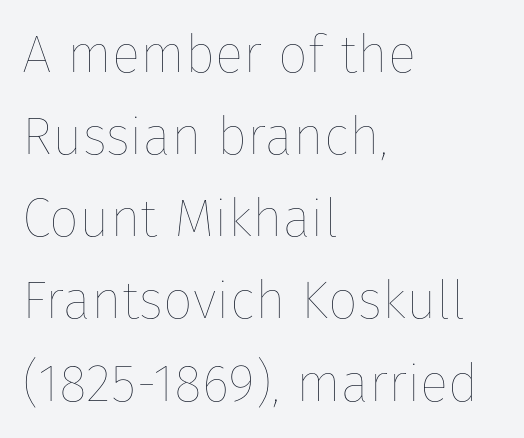
Q: Is the text bold? A: No.
Q: Is the text italic (slanted)? A: No, it is upright.
Q: Is the text underlined? A: No.
Q: How is the paragraph aligned? A: Left-aligned.
Q: Is the spacing between letters normal or unusually wide? A: Normal.
Q: Is the spacing between lines tight, normal or loose? A: Normal.
Q: Width (condensed, normal, or wide)? A: Normal.
Q: Stroke contrast? A: Low.
Q: x-height? A: Medium.
Q: Monospaced? A: No.
